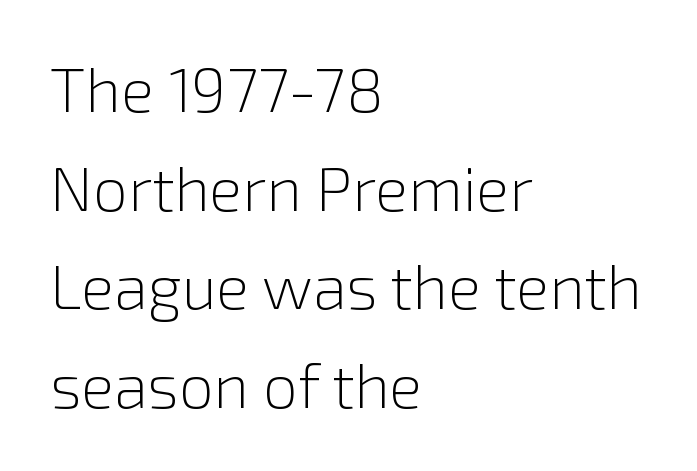
The image shows 62 px light sans-serif type, upright; set left-aligned, normal line spacing (1.59x), normal letter spacing, not underlined; a medium x-height.
